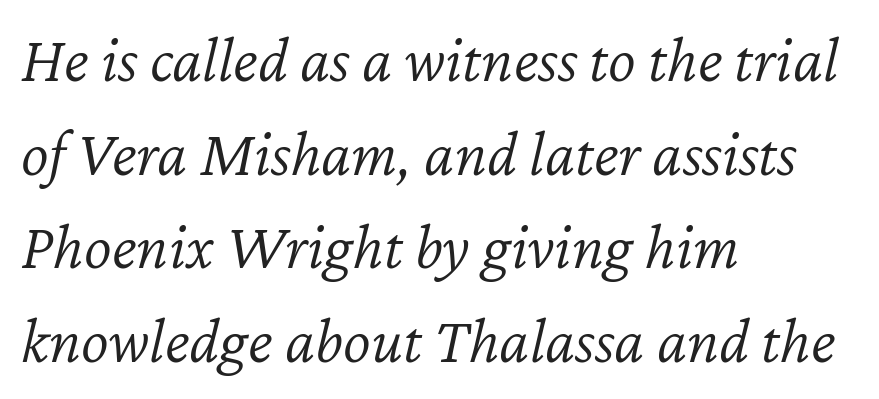
Q: Is the text bold? A: No.
Q: Is the text italic (slanted)? A: Yes, it leans right by about 12 degrees.
Q: Is the text underlined? A: No.
Q: How is the paragraph aligned? A: Left-aligned.
Q: Is the spacing between letters normal or unusually wide? A: Normal.
Q: Is the spacing between lines tight, normal or loose? A: Normal.
Q: Width (condensed, normal, or wide)? A: Normal.
Q: Stroke contrast? A: Low.
Q: x-height? A: Medium.
Q: Monospaced? A: No.
